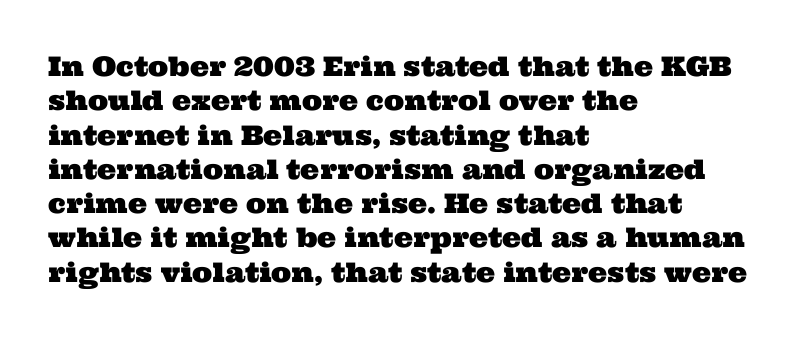
The image shows 27 px text type; set left-aligned, normal line spacing (1.27x), normal letter spacing, not underlined.
